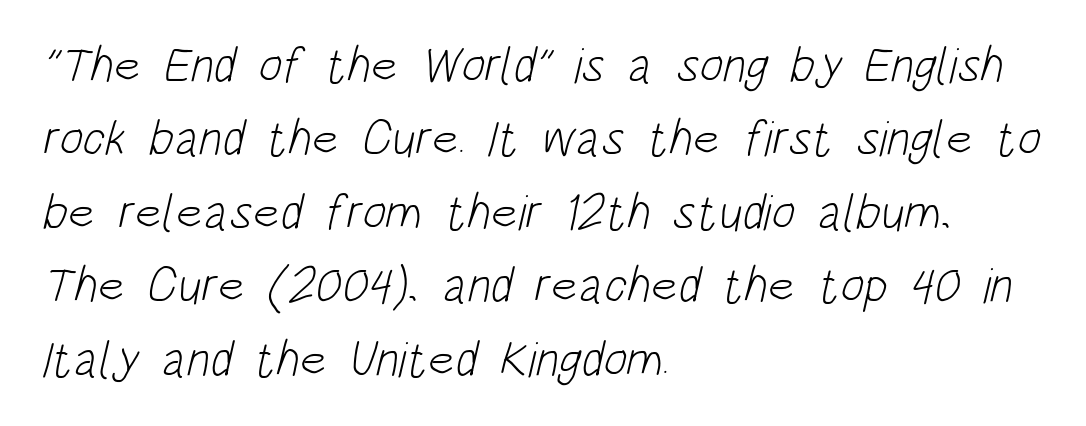
Look at the tracking — it's just the regular setting, nothing added. Visually the block forms a straight wall on the left and a jagged coastline on the right. Letterform terminals end flat and unadorned throughout the passage. Rule under the text: the space is simply empty. The face used here is proportionally spaced, like ordinary book or web type.
